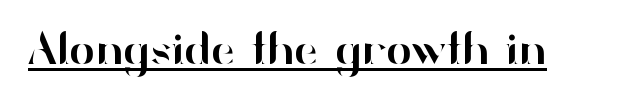
{"serif": "no", "italic": "no", "width": "normal", "stroke_contrast": "high", "x_height": "small", "monospaced": "no", "underline": "yes", "letter_spacing": "normal", "letter_spacing_em": 0.0, "glyph_px": 48}
